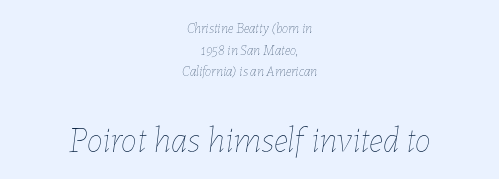
The image shows 36 px thin type, italic (leaning right); set centered, normal line spacing (1.55x), normal letter spacing, not underlined; the second (bottom) block is 2.57x larger; low stroke contrast and a medium x-height.
